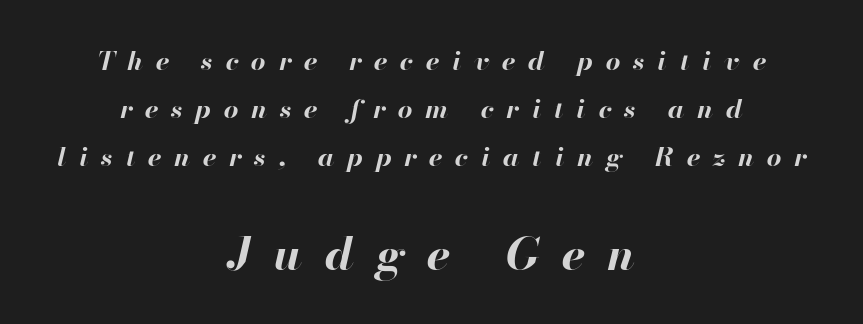
Q: Is the text bold? A: Yes.
Q: Is the text italic (slanted)? A: Yes, it leans right by about 13 degrees.
Q: Is the text underlined? A: No.
Q: How is the paragraph aligned? A: Centered.
Q: Is the spacing between letters normal or unusually wide? A: Unusually wide.
Q: Which block of text is set in a larger size, the first (top) or the second (bottom)? A: The second (bottom) one.
Q: Width (condensed, normal, or wide)? A: Normal.
Q: Stroke contrast? A: High.
Q: x-height? A: Small.
Q: Monospaced? A: No.
